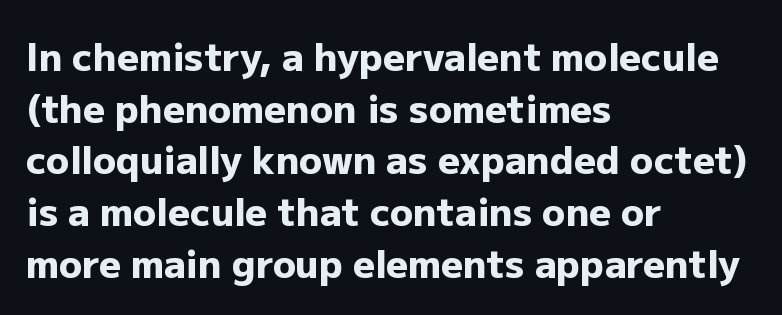
{"serif": "no", "italic": "no", "bold": "yes", "weight": "heavy", "width": "normal", "stroke_contrast": "low", "x_height": "medium", "monospaced": "no", "underline": "no", "align": "left", "line_spacing": "normal", "line_spacing_ratio": 1.36, "letter_spacing": "normal", "letter_spacing_em": 0.0, "glyph_px": 38}
